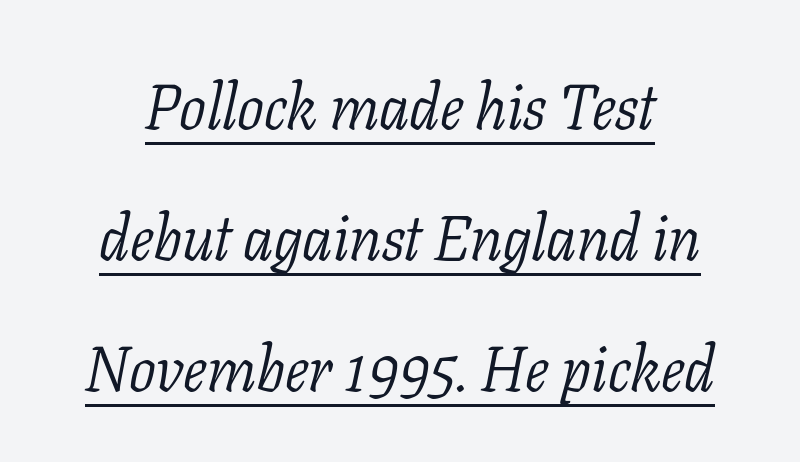
{"serif": "yes", "italic": "yes", "lean": "right", "slant_degrees": 11, "bold": "no", "weight": "light", "width": "normal", "stroke_contrast": "low", "x_height": "medium", "monospaced": "no", "underline": "yes", "line_spacing": "loose", "line_spacing_ratio": 2.08, "letter_spacing": "normal", "letter_spacing_em": 0.0, "glyph_px": 63}
